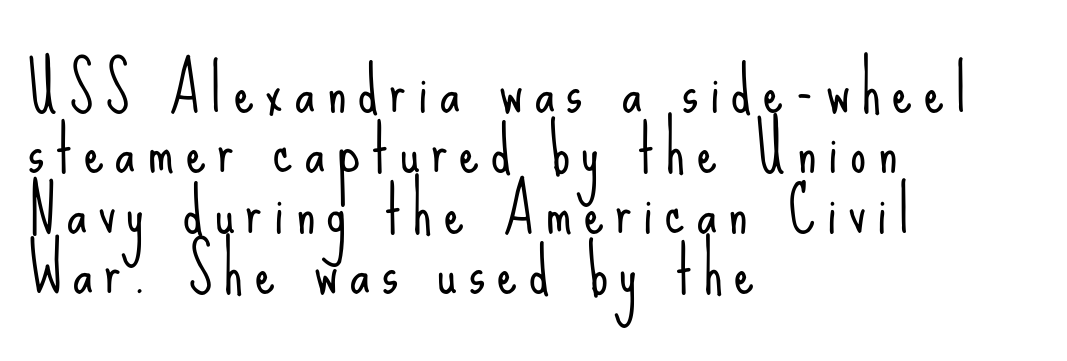
In terms of leading, this rendering errs on the cramped side. Each letter keeps its own natural width here, so spacing adapts to shape. The font family rendered here belongs to the sans-serif group. The space beneath each line is pristine and unruled.
